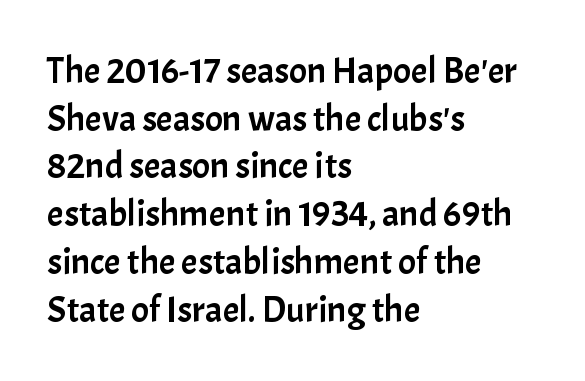
Baseline-to-baseline distance is the conventional proportion of letter height. The compositor pushed each line to the left boundary. The typography opts for an upright posture over an oblique one. A typesetter would call this proportional, since set widths differ per character. The space beneath each line is pristine and unruled. Unlike a traditional serif, this face leaves its strokes unadorned.
